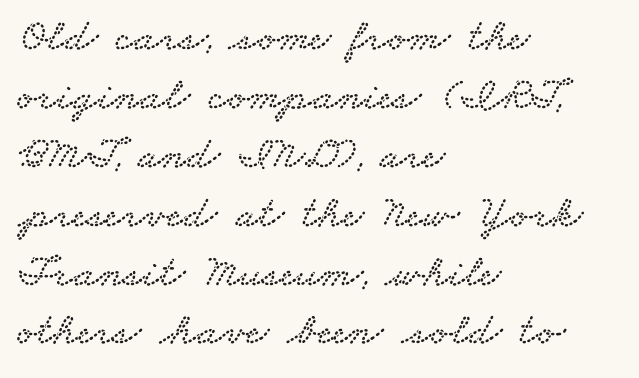
The image shows 46 px wide serif type; set left-aligned, normal line spacing (1.28x), normal letter spacing, not underlined; low stroke contrast and a small x-height.
